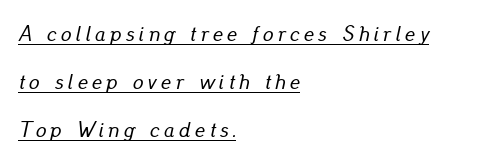
The image shows 21 px text type, italic (leaning right); set left-aligned, loose line spacing (2.28x), unusually wide letter spacing (+0.21 em), underlined.
